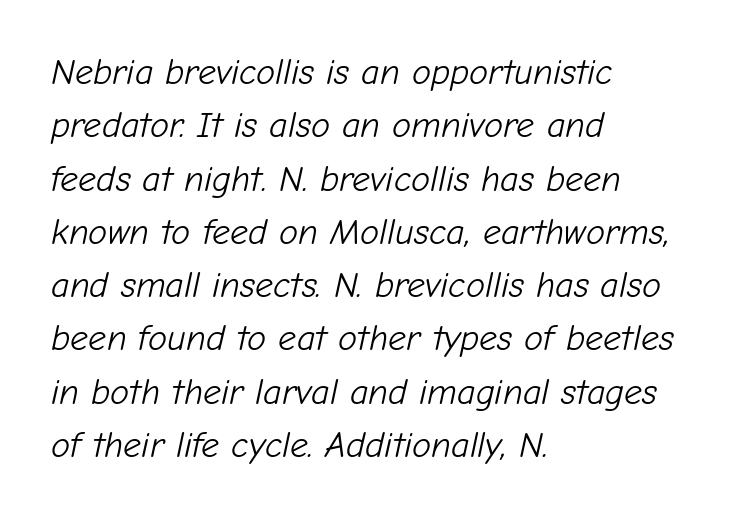
Q: Is the text bold? A: No.
Q: Is the text italic (slanted)? A: Yes, it leans right by about 12 degrees.
Q: Is the text underlined? A: No.
Q: How is the paragraph aligned? A: Left-aligned.
Q: Is the spacing between letters normal or unusually wide? A: Normal.
Q: Is the spacing between lines tight, normal or loose? A: Normal.
Q: Width (condensed, normal, or wide)? A: Normal.
Q: Stroke contrast? A: Low.
Q: x-height? A: Medium.
Q: Monospaced? A: No.
